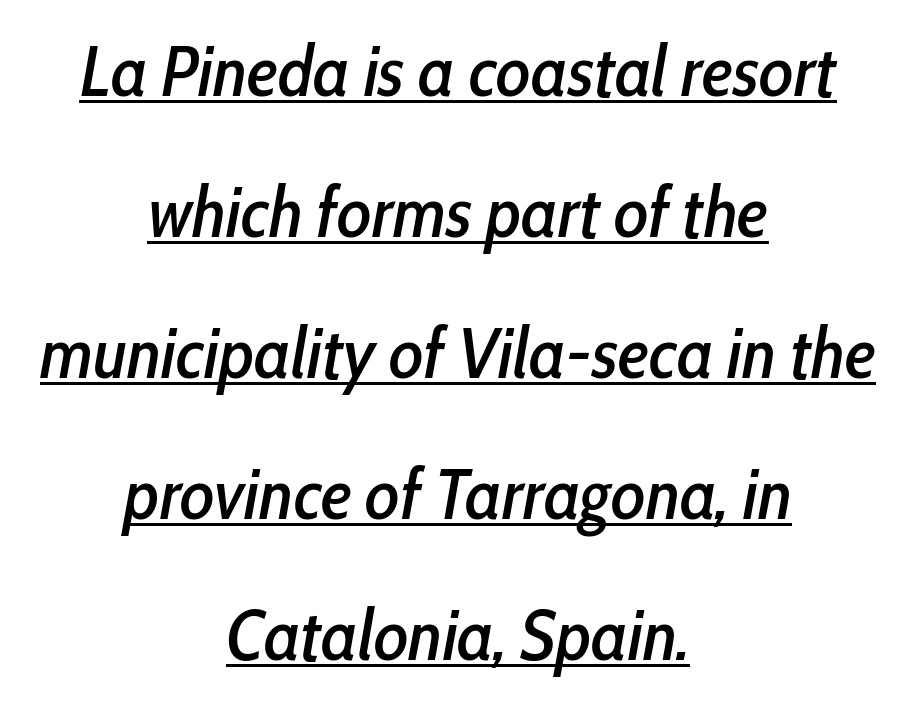
This sample is center-justified, so both line endings float freely. Think of a printed novel: that variable character pitch is what you see here. The lettering is marked with a stroke running underneath it. Summary of vertical rhythm: relaxed, with wide interline spacing. Students, note that the glyphs here touch the page at normal intervals. Every character sits at an angle, as italics do.
